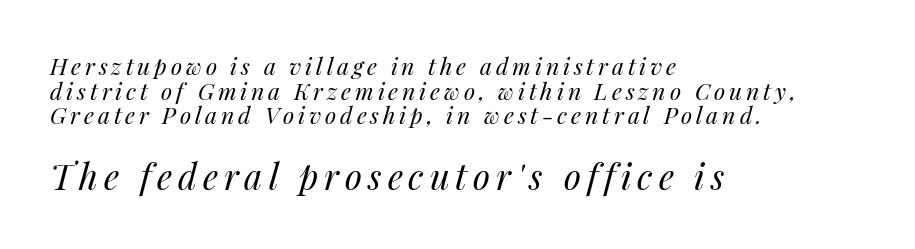
{"italic": "yes", "lean": "right", "slant_degrees": 14, "bold": "no", "weight": "regular", "width": "normal", "stroke_contrast": "medium", "x_height": "medium", "monospaced": "no", "underline": "no", "align": "left", "line_spacing": "tight", "line_spacing_ratio": 1.07, "larger_block": "second", "size_ratio": 1.52, "glyph_px": 35}
